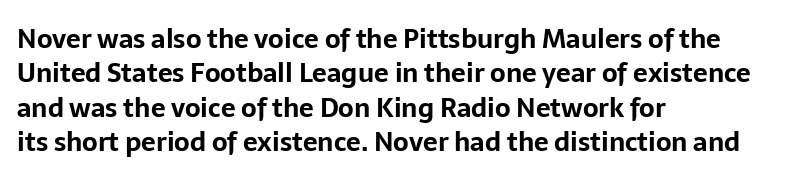
Words appear dense and cohesive because spacing is normal. Typeset ragged right — the left edge is the straight one. This sample keeps an unexceptional amount of space between lines. A clean baseline with only descenders dipping below it. Notice how thick the strokes are: this is what a full bold looks like. This is the regular roman posture of the typeface.
